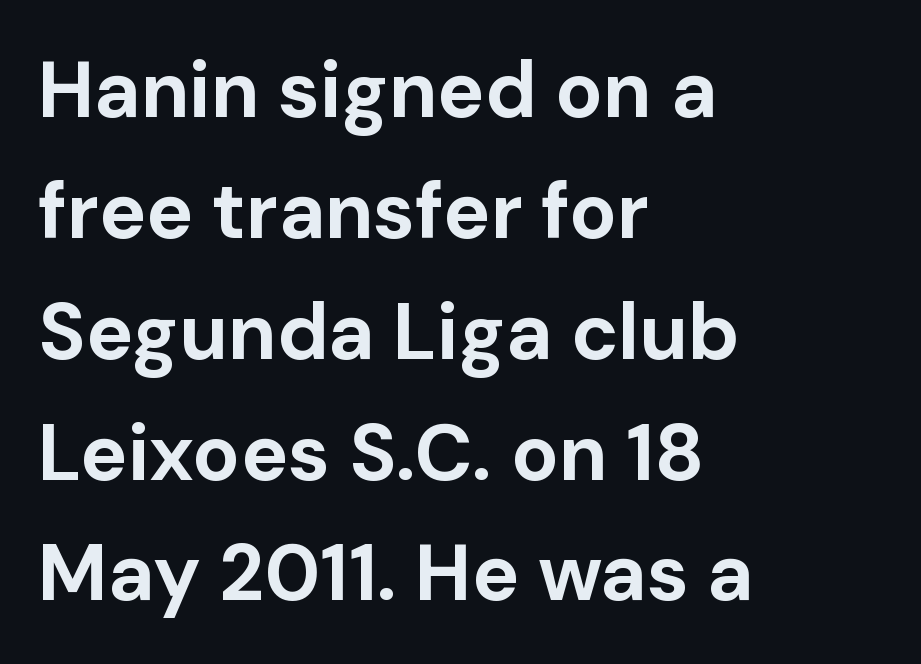
Q: Is the text bold? A: Yes.
Q: Is the text italic (slanted)? A: No, it is upright.
Q: Is the typeface a serif or a sans-serif typeface? A: Sans-serif.
Q: Is the text underlined? A: No.
Q: How is the paragraph aligned? A: Left-aligned.
Q: Is the spacing between letters normal or unusually wide? A: Normal.
Q: Is the spacing between lines tight, normal or loose? A: Normal.
Q: Width (condensed, normal, or wide)? A: Normal.
Q: Stroke contrast? A: Low.
Q: x-height? A: Medium.
Q: Monospaced? A: No.
